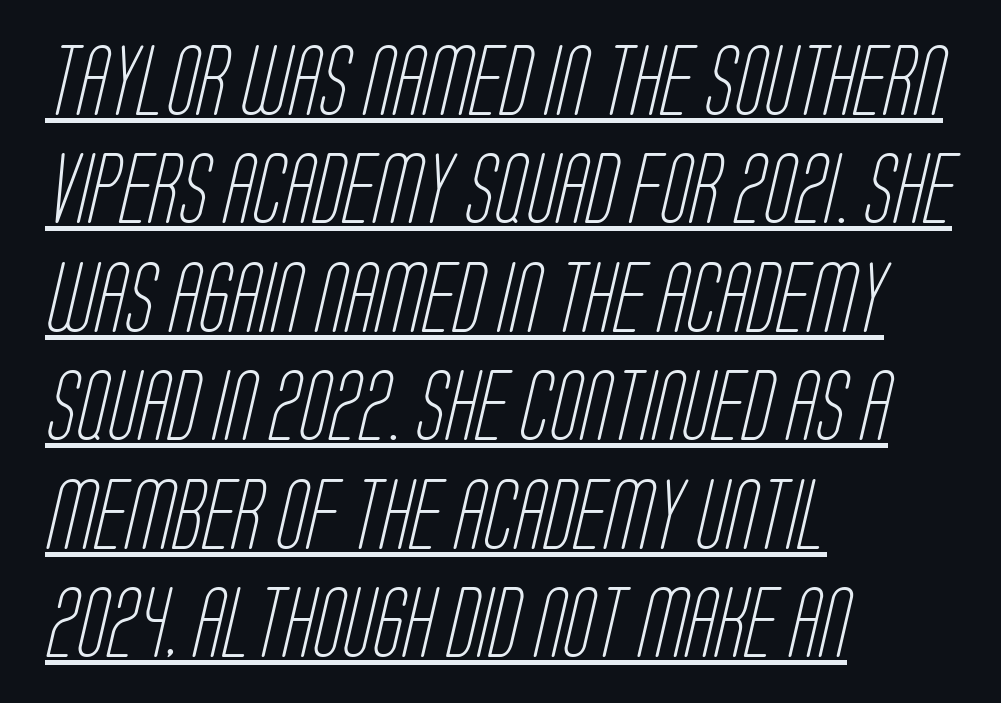
Q: Is the text bold? A: No.
Q: Is the typeface a serif or a sans-serif typeface? A: Sans-serif.
Q: Is the text underlined? A: Yes.
Q: How is the paragraph aligned? A: Left-aligned.
Q: Is the spacing between letters normal or unusually wide? A: Normal.
Q: Is the spacing between lines tight, normal or loose? A: Normal.
Q: Width (condensed, normal, or wide)? A: Condensed.
Q: Stroke contrast? A: Low.
Q: x-height? A: Large.
Q: Monospaced? A: No.
